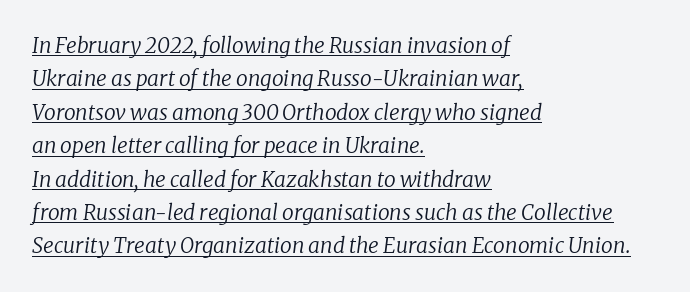
Q: Is the text bold? A: No.
Q: Is the text italic (slanted)? A: Yes, it leans right by about 8 degrees.
Q: Is the text underlined? A: Yes.
Q: How is the paragraph aligned? A: Left-aligned.
Q: Is the spacing between letters normal or unusually wide? A: Normal.
Q: Is the spacing between lines tight, normal or loose? A: Normal.
